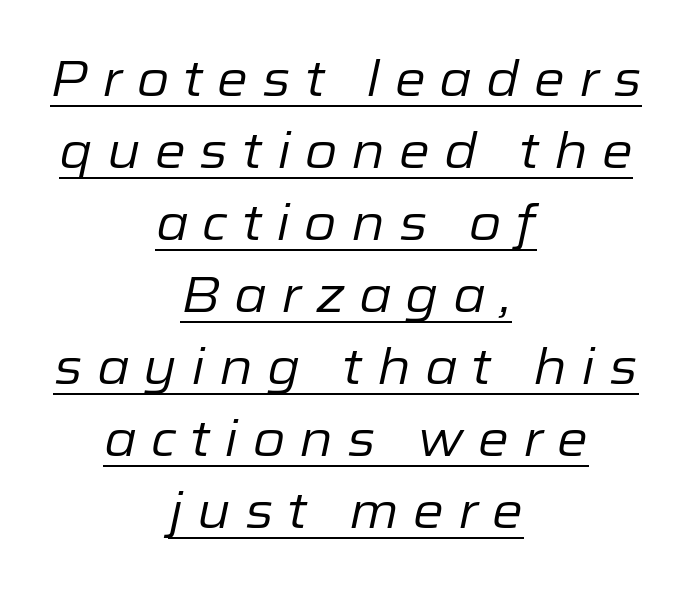
Is the type slanted? Yes — the strokes lean at a clear angle. These glyphs show unthickened strokes, regular width or finer. Spacing verdict: proportional, widths tailored to each character. Which margin do the lines hug? Neither — every line sits in the middle.
